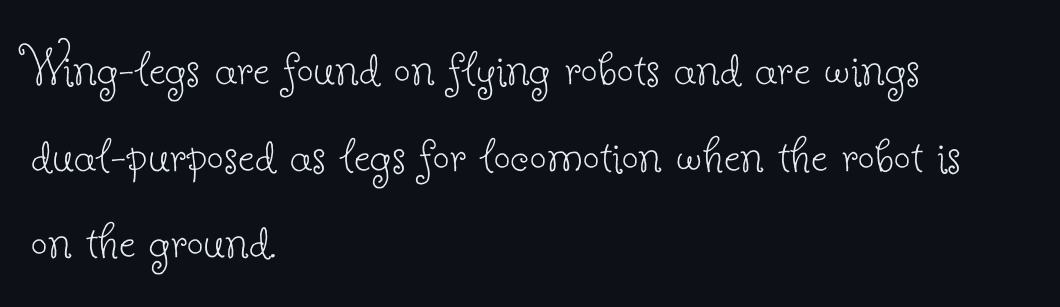
{"serif": "yes", "italic": "no", "bold": "no", "weight": "thin", "width": "normal", "stroke_contrast": "low", "x_height": "small", "monospaced": "no", "underline": "no", "align": "left", "line_spacing": "normal", "line_spacing_ratio": 1.47, "letter_spacing": "normal", "letter_spacing_em": 0.0, "glyph_px": 59}
